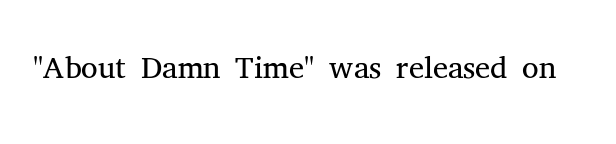
{"serif": "yes", "italic": "no", "bold": "no", "weight": "light", "width": "normal", "stroke_contrast": "medium", "x_height": "medium", "monospaced": "no", "underline": "no", "letter_spacing": "normal", "letter_spacing_em": 0.0, "glyph_px": 47}
